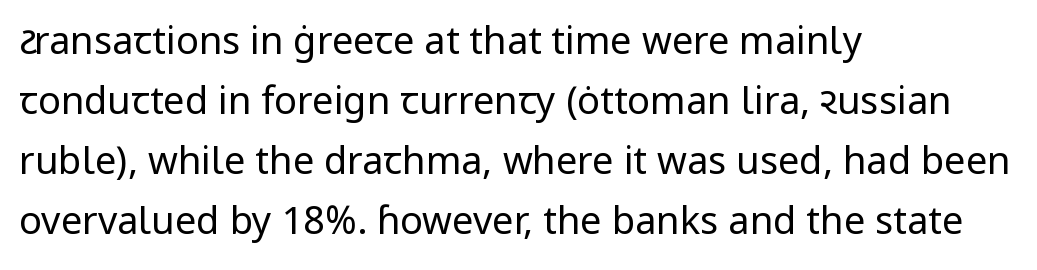
The image shows 38 px regular-weight sans-serif type, upright; set left-aligned, normal line spacing (1.58x), normal letter spacing, not underlined; low stroke contrast and a medium x-height.
